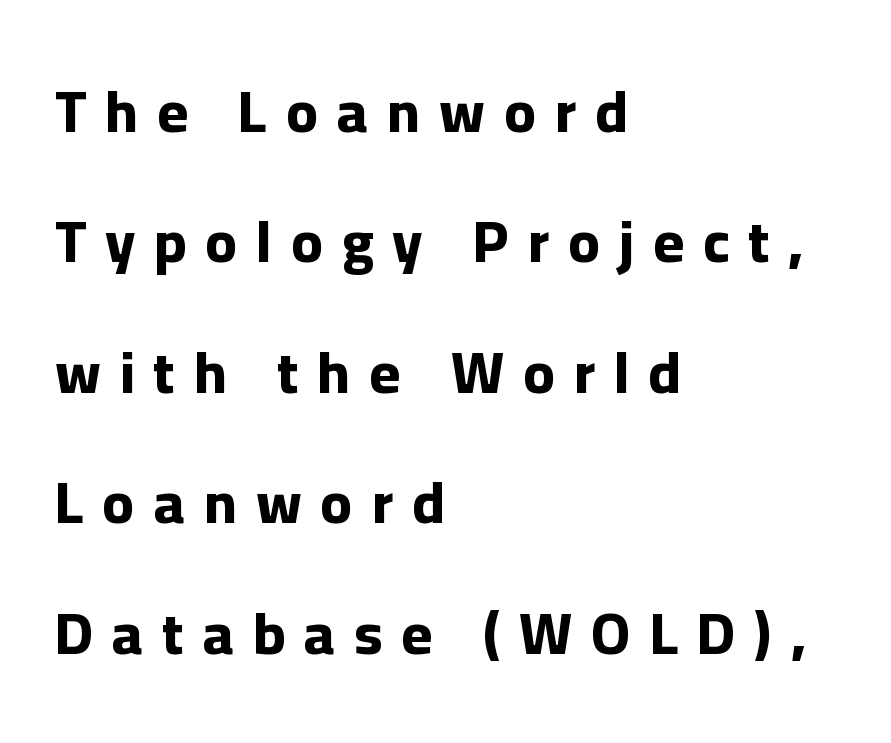
The image shows 59 px bold sans-serif type, upright; set left-aligned, loose line spacing (2.21x), unusually wide letter spacing (+0.32 em), not underlined; low stroke contrast and a medium x-height.
